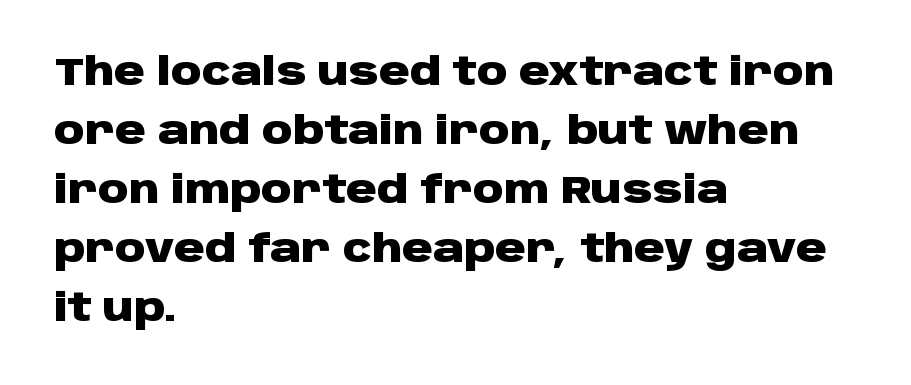
{"serif": "no", "italic": "no", "bold": "yes", "weight": "heavy", "width": "wide", "stroke_contrast": "low", "x_height": "large", "monospaced": "no", "underline": "no", "align": "left", "line_spacing": "normal", "line_spacing_ratio": 1.55, "letter_spacing": "normal", "letter_spacing_em": 0.0, "glyph_px": 38}
